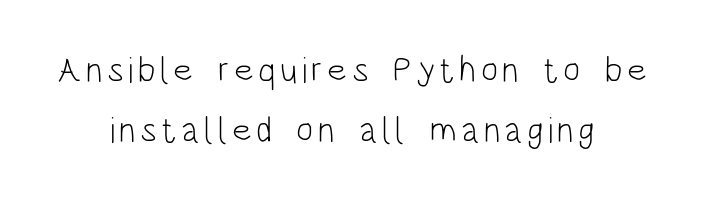
{"serif": "no", "italic": "no", "bold": "no", "weight": "light", "width": "condensed", "stroke_contrast": "low", "x_height": "large", "monospaced": "no", "underline": "no", "align": "center", "line_spacing": "normal", "line_spacing_ratio": 1.66, "glyph_px": 36}
